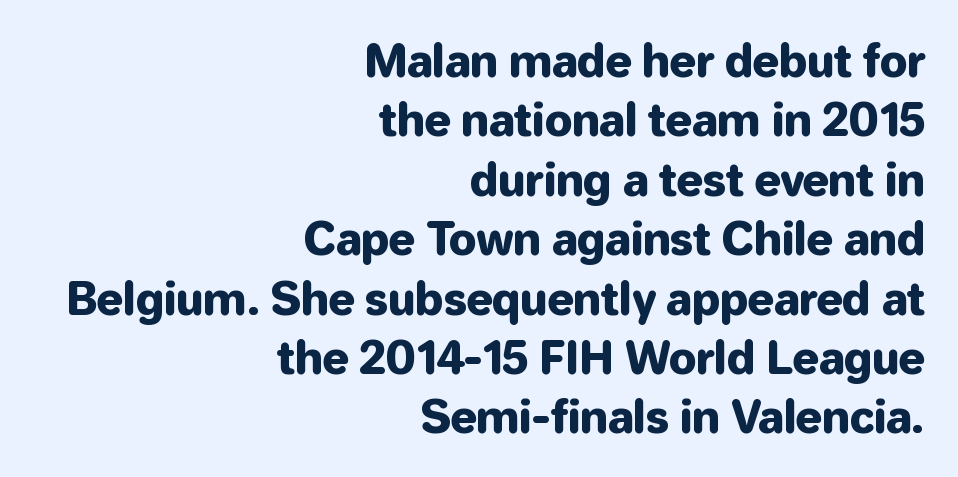
To sum up the face: it is a sans, with no serifs. Right-aligned paragraph, ragged on the left. Do the letters lean? They stand straight. Clear beneath every line of the passage. Think of a printed novel: that variable character pitch is what you see here. The passage shown stacks its lines at a standard gap.
